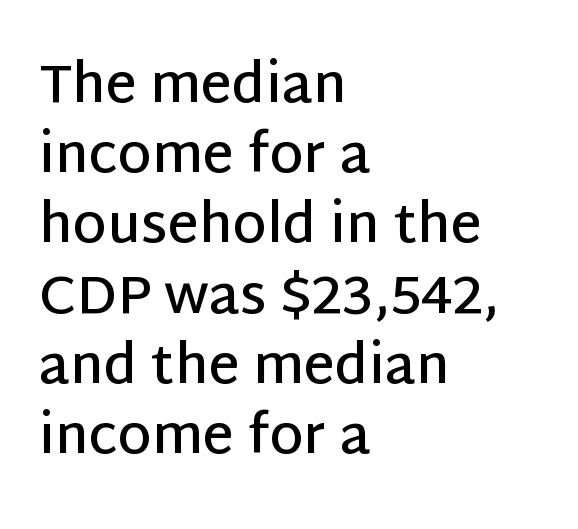
Q: Is the text bold? A: Semi-bold.
Q: Is the text italic (slanted)? A: No, it is upright.
Q: Is the typeface a serif or a sans-serif typeface? A: Sans-serif.
Q: Is the text underlined? A: No.
Q: How is the paragraph aligned? A: Left-aligned.
Q: Is the spacing between letters normal or unusually wide? A: Normal.
Q: Is the spacing between lines tight, normal or loose? A: Normal.
Q: Width (condensed, normal, or wide)? A: Normal.
Q: Stroke contrast? A: Low.
Q: x-height? A: Large.
Q: Monospaced? A: No.
